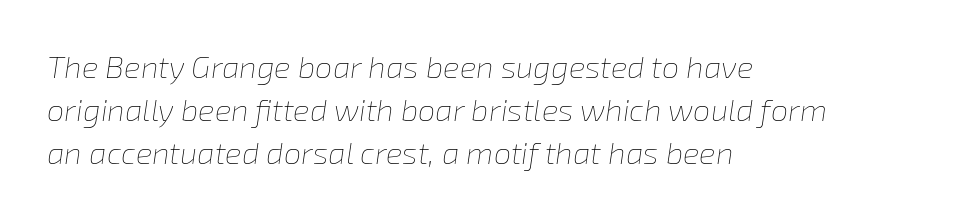
Q: Is the text bold? A: No.
Q: Is the text italic (slanted)? A: Yes, it leans right by about 8 degrees.
Q: Is the text underlined? A: No.
Q: How is the paragraph aligned? A: Left-aligned.
Q: Is the spacing between letters normal or unusually wide? A: Normal.
Q: Is the spacing between lines tight, normal or loose? A: Normal.
Q: Width (condensed, normal, or wide)? A: Normal.
Q: Stroke contrast? A: Low.
Q: x-height? A: Medium.
Q: Monospaced? A: No.
